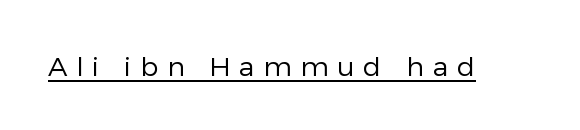
You could only call the tracking loose — the letters float apart. Underline: present. Stems here are at most as thick as an everyday book face. This is the regular roman posture of the typeface.
